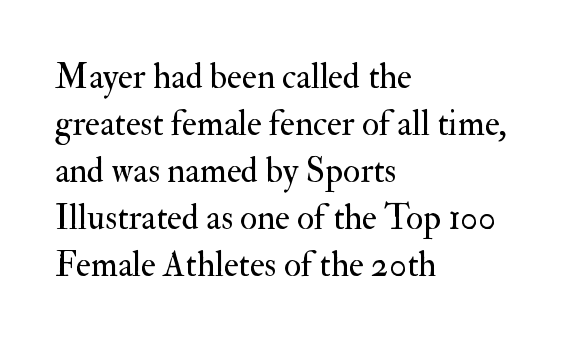
The image shows 35 px regular-weight serif type, upright; set left-aligned, normal line spacing (1.34x), normal letter spacing, not underlined; medium stroke contrast and a small x-height.
